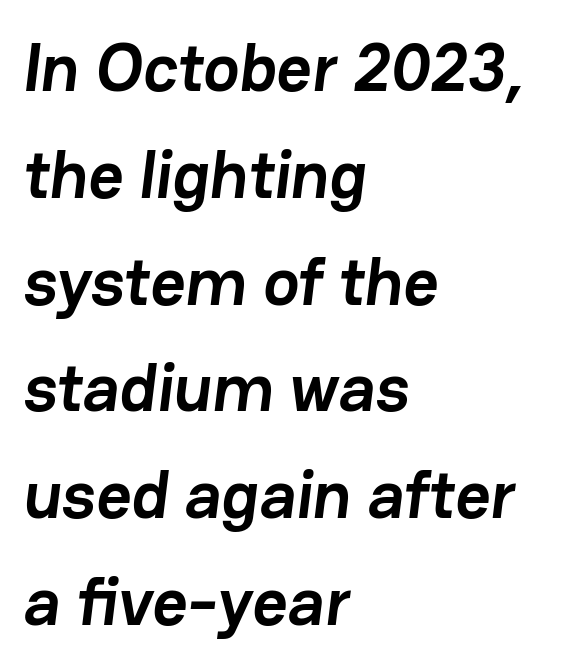
{"serif": "no", "bold": "yes", "weight": "semibold", "width": "normal", "stroke_contrast": "low", "x_height": "medium", "monospaced": "no", "underline": "no", "align": "left", "line_spacing": "normal", "line_spacing_ratio": 1.57, "letter_spacing": "normal", "letter_spacing_em": 0.0, "glyph_px": 68}
